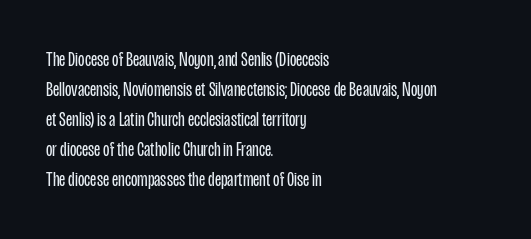
Q: Is the text bold? A: No.
Q: Is the text italic (slanted)? A: No, it is upright.
Q: Is the text underlined? A: No.
Q: How is the paragraph aligned? A: Left-aligned.
Q: Is the spacing between letters normal or unusually wide? A: Normal.
Q: Is the spacing between lines tight, normal or loose? A: Normal.
